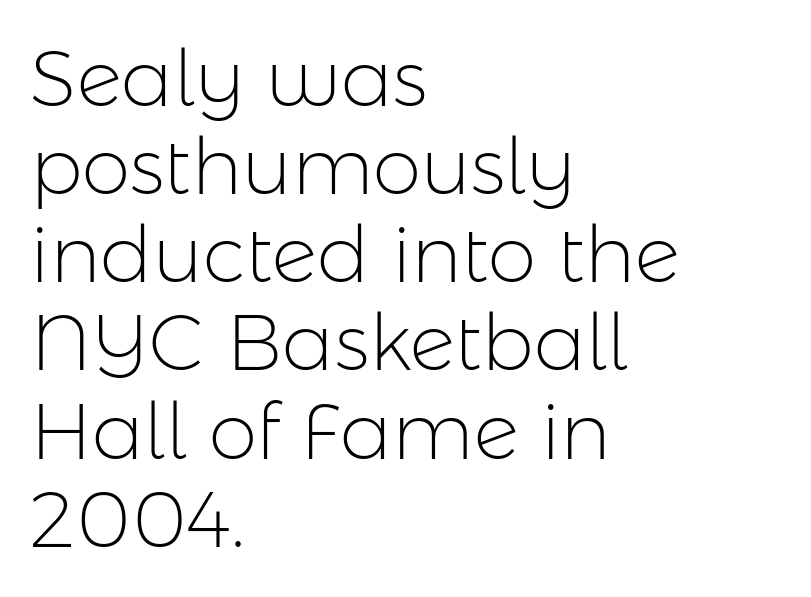
The image shows 78 px light sans-serif type, upright; set left-aligned, tight line spacing (1.13x), normal letter spacing, not underlined; low stroke contrast and a medium x-height.
